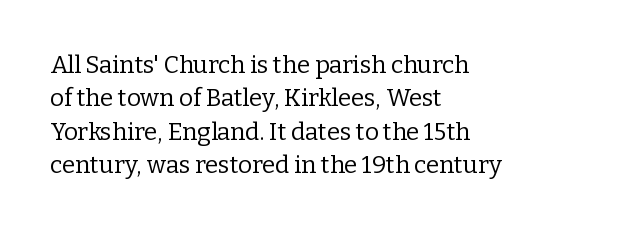
{"italic": "no", "bold": "no", "underline": "no", "align": "left", "line_spacing": "normal", "line_spacing_ratio": 1.39, "letter_spacing": "normal", "letter_spacing_em": 0.0, "glyph_px": 24}
